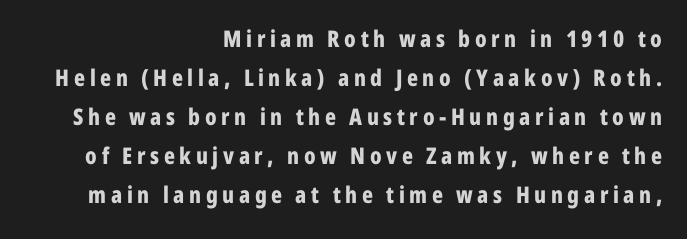
{"italic": "no", "bold": "yes", "underline": "no", "align": "right", "line_spacing": "normal", "line_spacing_ratio": 1.7, "letter_spacing": "wide", "letter_spacing_em": 0.2, "glyph_px": 23}
